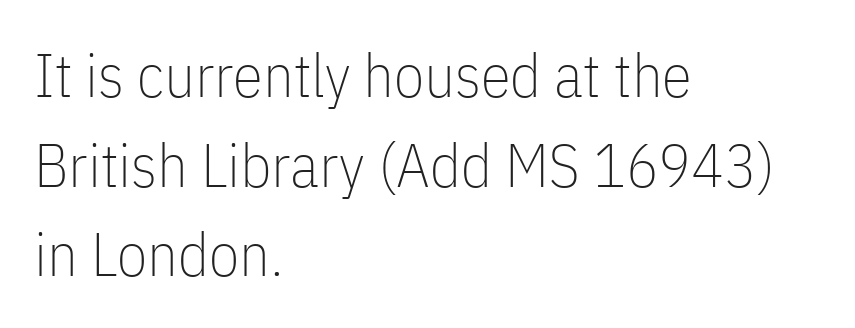
Look at the tracking — it's just the regular setting, nothing added. Weight: regular or lighter. No italicization has been applied; the sample stays upright. Reading down the column, the eye jumps a familiar distance to each next line. Plain, unruled lines of type.
